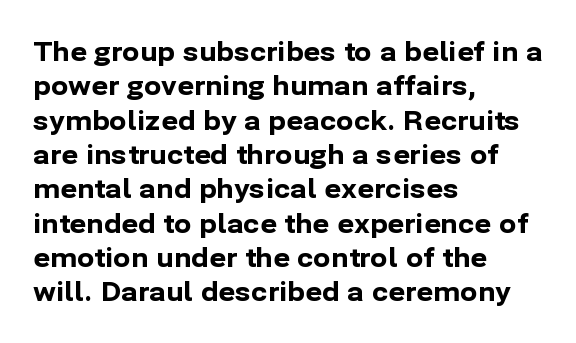
Q: Is the text bold? A: Yes.
Q: Is the text italic (slanted)? A: No, it is upright.
Q: Is the text underlined? A: No.
Q: How is the paragraph aligned? A: Left-aligned.
Q: Is the spacing between letters normal or unusually wide? A: Normal.
Q: Is the spacing between lines tight, normal or loose? A: Normal.
